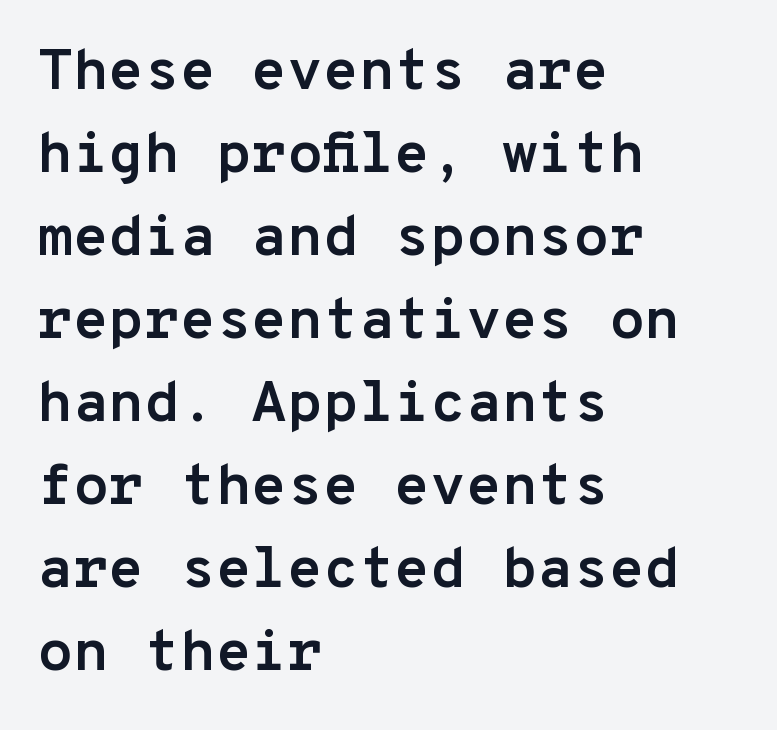
Line starts are locked; line ends wander. The horizontal fit of the characters is conventional and even. Stroke thickness is high; the sample reads as a true bold. Do the characters align in a grid? Yes, the font is monospaced. The letters stand upright; this is a roman face. Unlike a traditional serif, this face leaves its strokes unadorned.
